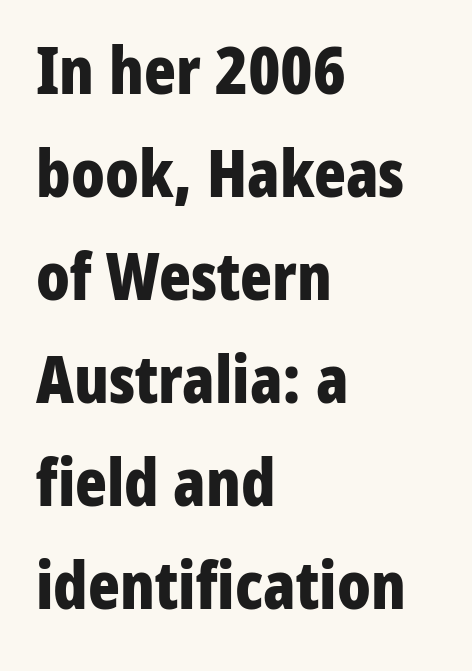
The words here are not underlined. Think of a printed novel: that variable character pitch is what you see here. The font is running at its bold setting. Layout note: lines flush left.
